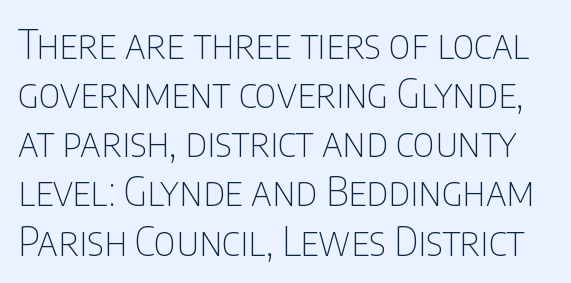
The strokes are not fattened; the text isn't bold. Serifs: no, the terminals of the letterforms are clean. Italic? Not at all — the glyphs are vertical. A clean baseline with only descenders dipping below it. You could not count columns in this text — the font is proportionally spaced.
